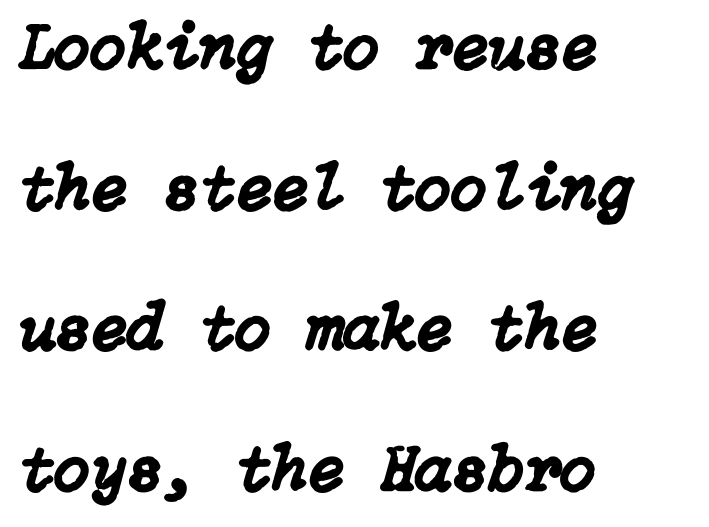
Q: Is the text italic (slanted)? A: Yes, it leans right by about 15 degrees.
Q: Is the text underlined? A: No.
Q: How is the paragraph aligned? A: Left-aligned.
Q: Is the spacing between letters normal or unusually wide? A: Normal.
Q: Is the spacing between lines tight, normal or loose? A: Loose.
Q: Width (condensed, normal, or wide)? A: Normal.
Q: Stroke contrast? A: Low.
Q: x-height? A: Medium.
